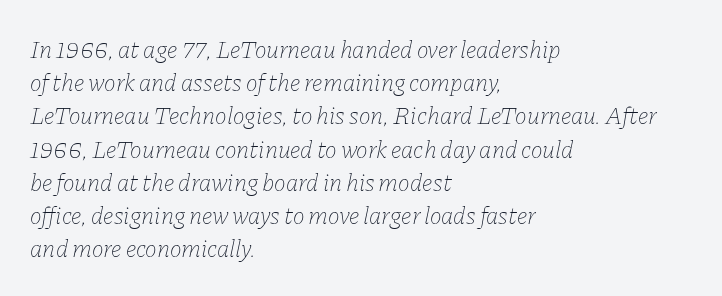
Q: Is the text bold? A: No.
Q: Is the text italic (slanted)? A: Yes, it leans right by about 11 degrees.
Q: Is the text underlined? A: No.
Q: How is the paragraph aligned? A: Left-aligned.
Q: Is the spacing between letters normal or unusually wide? A: Normal.
Q: Is the spacing between lines tight, normal or loose? A: Normal.
